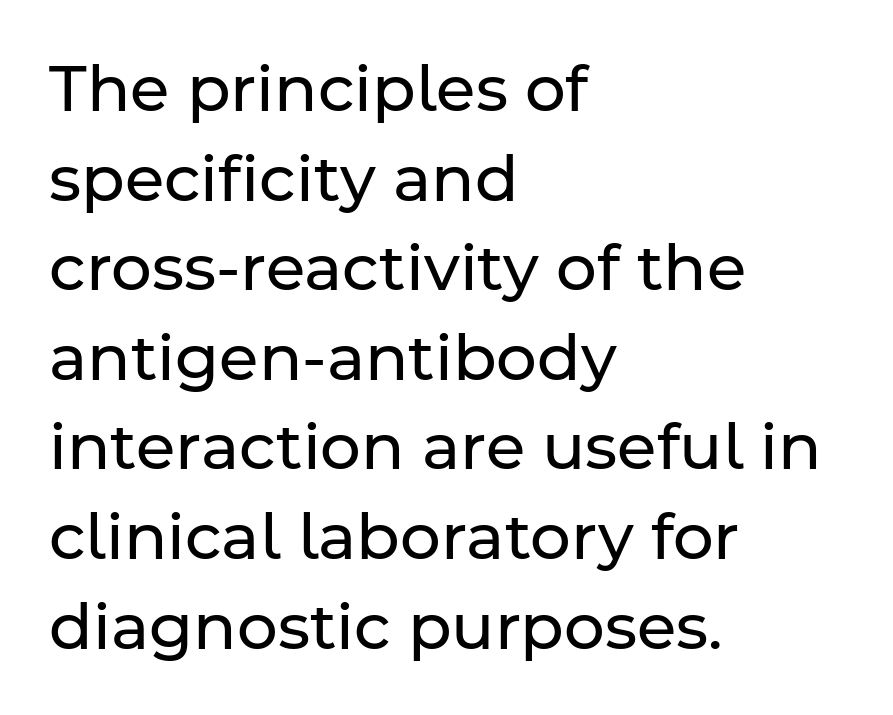
The image shows 64 px regular-weight sans-serif type, upright; set left-aligned, normal line spacing (1.4x), normal letter spacing, not underlined; low stroke contrast and a medium x-height.
